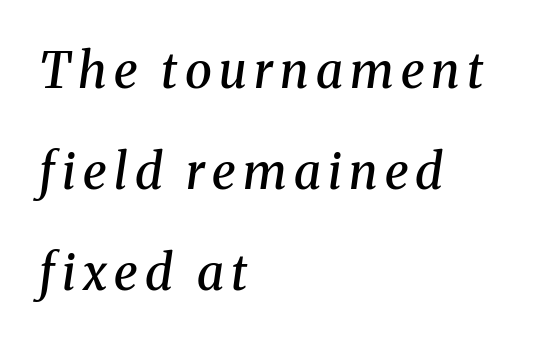
Q: Is the text bold? A: Semi-bold.
Q: Is the text italic (slanted)? A: Yes, it leans right by about 8 degrees.
Q: Is the typeface a serif or a sans-serif typeface? A: Serif.
Q: Is the text underlined? A: No.
Q: How is the paragraph aligned? A: Left-aligned.
Q: Is the spacing between lines tight, normal or loose? A: Loose.
Q: Width (condensed, normal, or wide)? A: Normal.
Q: Stroke contrast? A: Medium.
Q: x-height? A: Medium.
Q: Monospaced? A: No.
